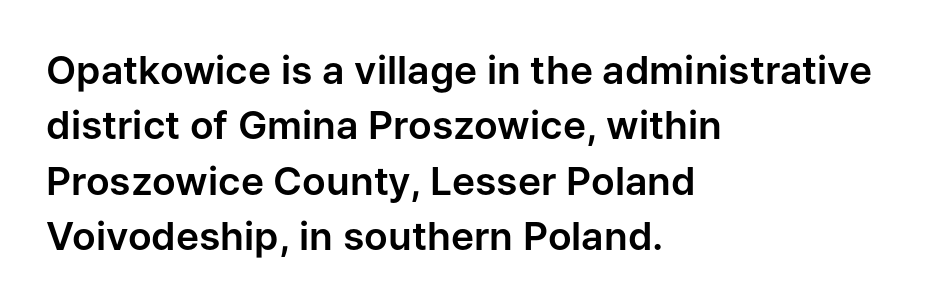
Q: Is the text italic (slanted)? A: No, it is upright.
Q: Is the typeface a serif or a sans-serif typeface? A: Sans-serif.
Q: Is the text underlined? A: No.
Q: How is the paragraph aligned? A: Left-aligned.
Q: Is the spacing between letters normal or unusually wide? A: Normal.
Q: Is the spacing between lines tight, normal or loose? A: Normal.
Q: Width (condensed, normal, or wide)? A: Normal.
Q: Stroke contrast? A: Low.
Q: x-height? A: Medium.
Q: Monospaced? A: No.
